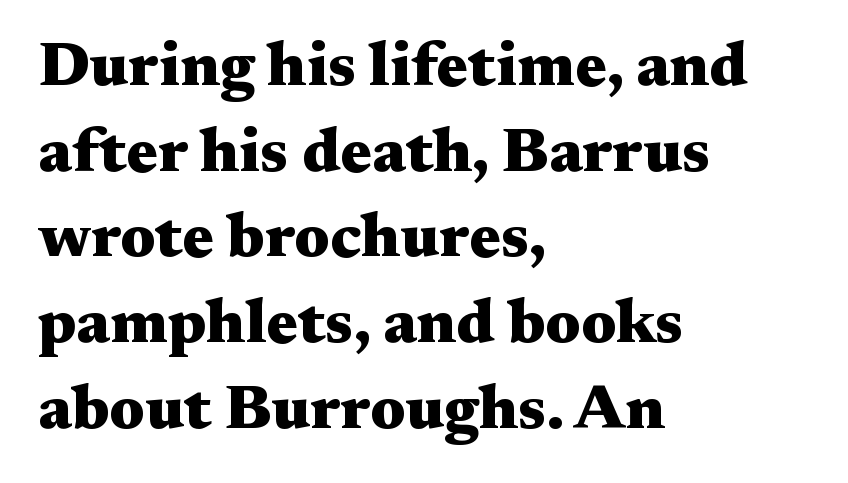
Spacing verdict: proportional, widths tailored to each character. Italic: no, the glyphs are upright roman. Descenders are the only things crossing below the line. The gaps between neighbouring characters are ordinary and unremarkable.
